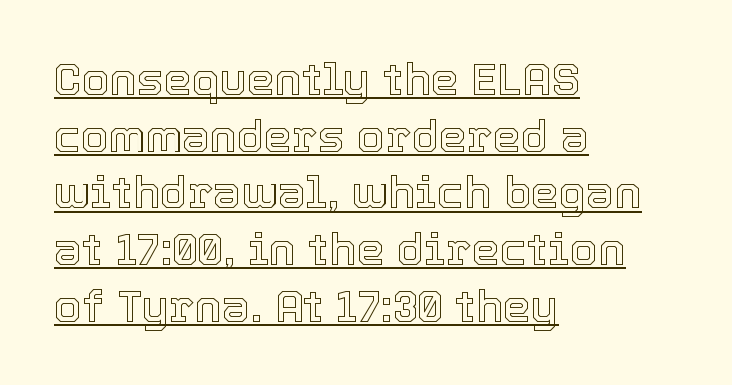
{"italic": "no", "width": "normal", "x_height": "medium", "monospaced": "no", "underline": "yes", "align": "left", "line_spacing": "normal", "line_spacing_ratio": 1.26, "letter_spacing": "normal", "letter_spacing_em": 0.0, "glyph_px": 45}
